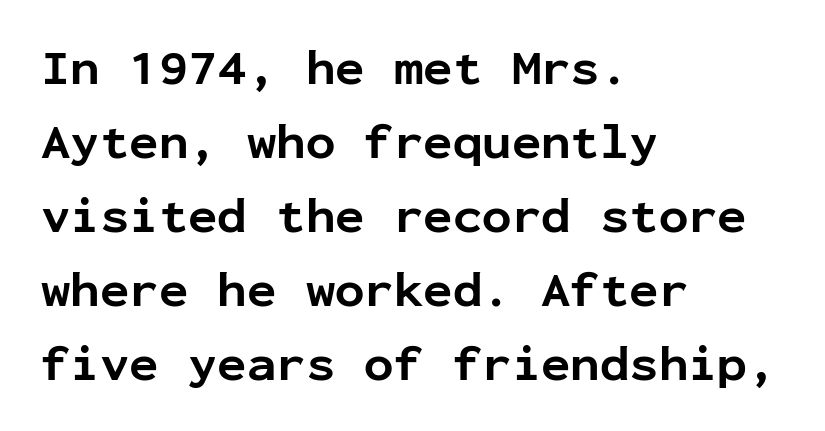
The letters march in equal steps, a hallmark of fixed-pitch type. Rendered with straight, roman letterforms. Classification — sans serif. Typographic density is high because the face is bold. Vertically, the passage feels balanced, rows spaced as you'd expect.
